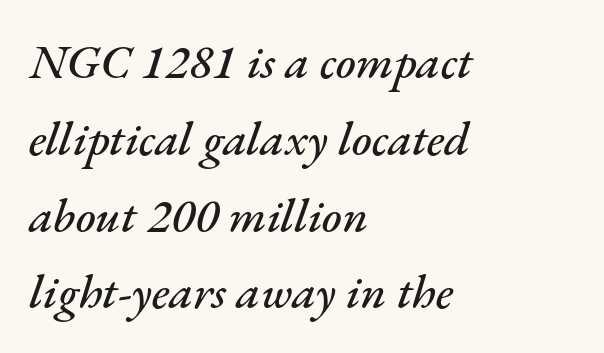
The image shows 48 px text type, italic (leaning right); set left-aligned, normal line spacing (1.6x), normal letter spacing, not underlined; medium stroke contrast and a small x-height.
